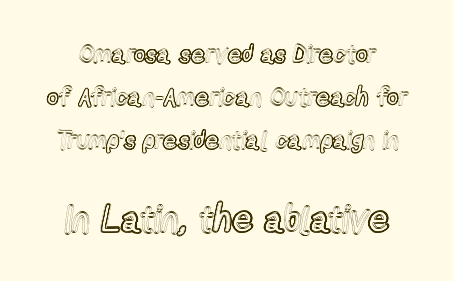
The image shows 37 px condensed type; set line spacing 1.72x, normal letter spacing, not underlined; the second (bottom) block is 1.48x larger; a medium x-height.
